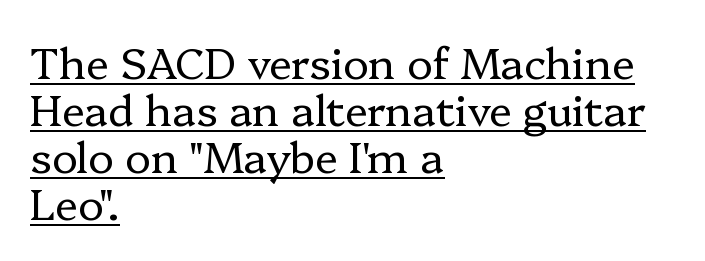
The passage shown is typeset with a serif family. The compositor pushed each line to the left boundary. This block would grow much taller if given ordinary leading; it's compressed now. Look at the tracking — it's just the regular setting, nothing added. The font sits on the lighter half of the weight spectrum, regular included. Is this a fixed-width face? No — the glyphs have proportional, varying widths.
